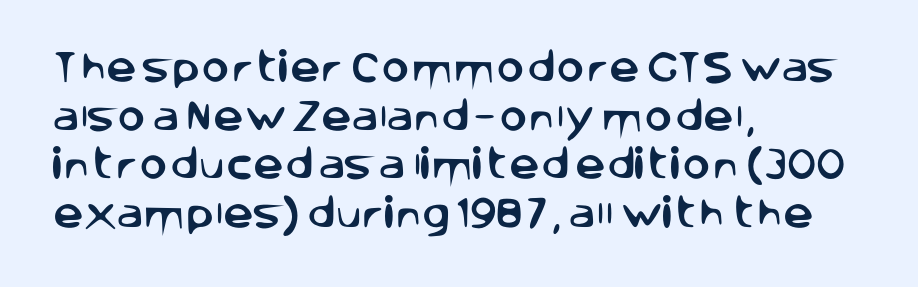
A sans-serif font was chosen for this passage. Normally led — the rows are evenly, conventionally spaced. Anything drawn beneath the words? Only blank space. The text block is weighted toward the left margin, trailing off unevenly rightward.
